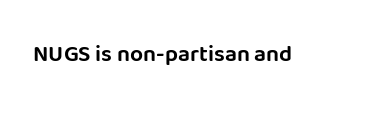
Q: Is the text italic (slanted)? A: No, it is upright.
Q: Is the text underlined? A: No.
Q: Is the spacing between letters normal or unusually wide? A: Normal.
